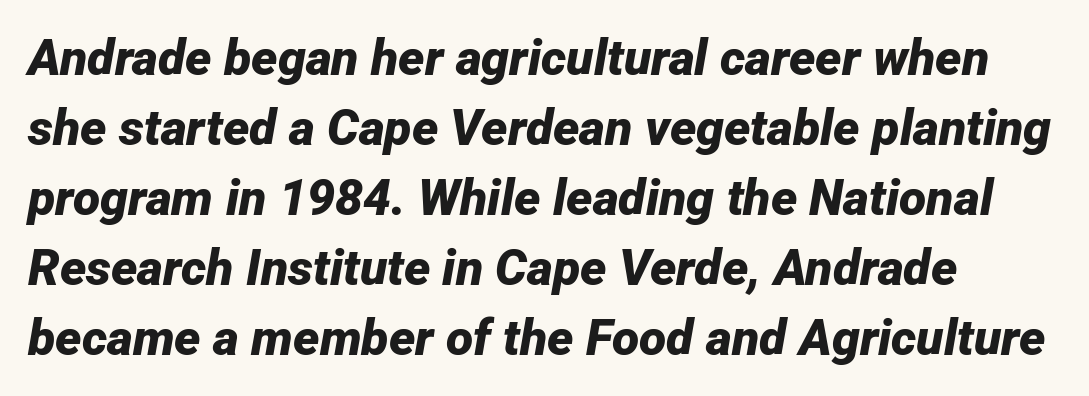
The image shows 50 px bold type, italic (leaning right); set left-aligned, normal line spacing (1.4x), normal letter spacing, not underlined; low stroke contrast and a medium x-height.
